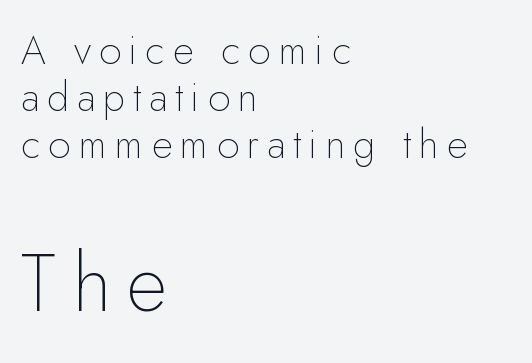
Q: Is the text bold? A: No.
Q: Is the text italic (slanted)? A: No, it is upright.
Q: Is the typeface a serif or a sans-serif typeface? A: Sans-serif.
Q: Is the text underlined? A: No.
Q: How is the paragraph aligned? A: Left-aligned.
Q: Is the spacing between letters normal or unusually wide? A: Unusually wide.
Q: Which block of text is set in a larger size, the first (top) or the second (bottom)? A: The second (bottom) one.
Q: Width (condensed, normal, or wide)? A: Normal.
Q: Stroke contrast? A: Low.
Q: x-height? A: Small.
Q: Monospaced? A: No.
